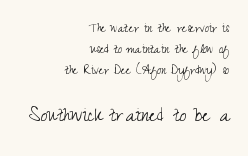
The image shows 23 px text type, upright; set right-aligned, normal line spacing (1.49x), normal letter spacing, not underlined; the second (bottom) block is 1.64x larger.
